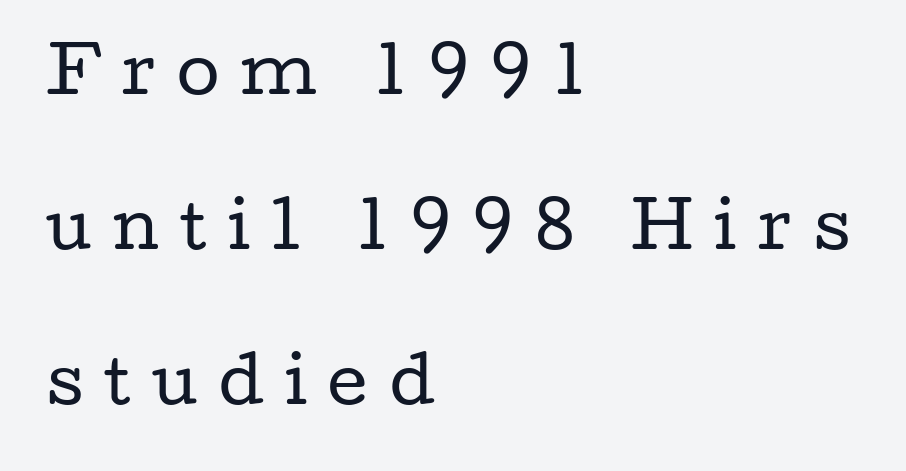
The image shows 62 px regular-weight, wide serif type, upright; set left-aligned, loose line spacing (2.5x), unusually wide letter spacing (+0.34 em), not underlined; low stroke contrast and a medium x-height.
